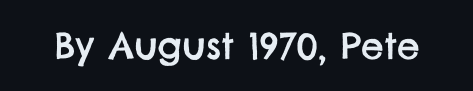
Rule under the text: the space is simply empty. The letters sit at their default tracking, neither squeezed nor spread. The typeface chosen for these lines omits serifs. Character widths vary here, with narrow letters taking less room than wide ones.
